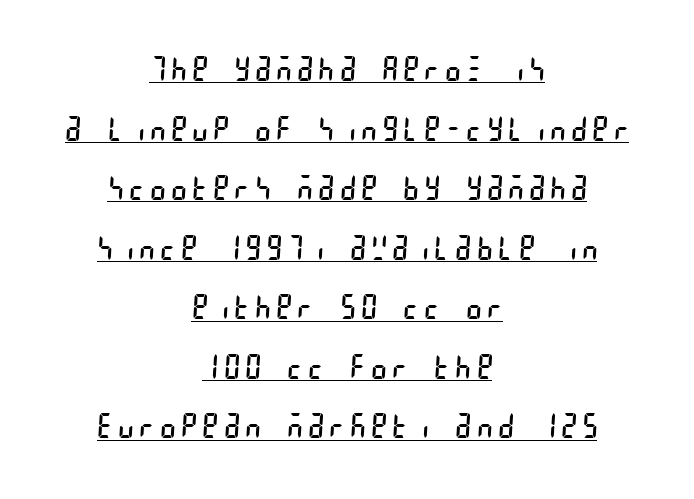
{"serif": "no", "bold": "no", "weight": "regular", "width": "condensed", "stroke_contrast": "low", "x_height": "large", "underline": "yes", "align": "center", "line_spacing_ratio": 1.86, "glyph_px": 32}
